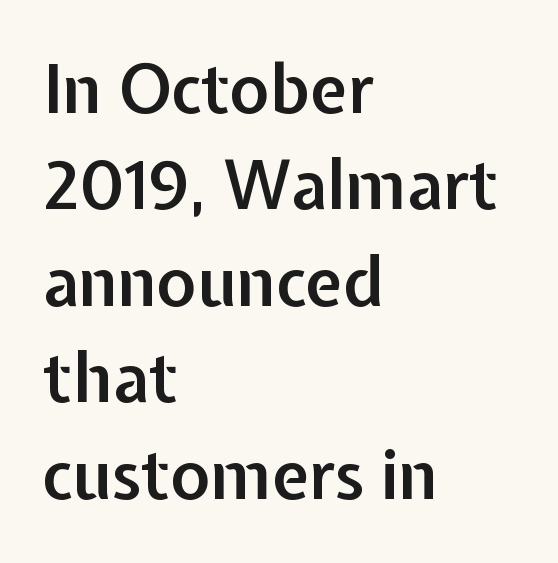
The glyphs have the mass of a demibold cut, below bold. Proportional: the letters do not fall into vertical columns. This rendering leaves character spacing at its baseline value. Do the letters lean? They stand straight. These lines sit exactly where default settings would place them.
